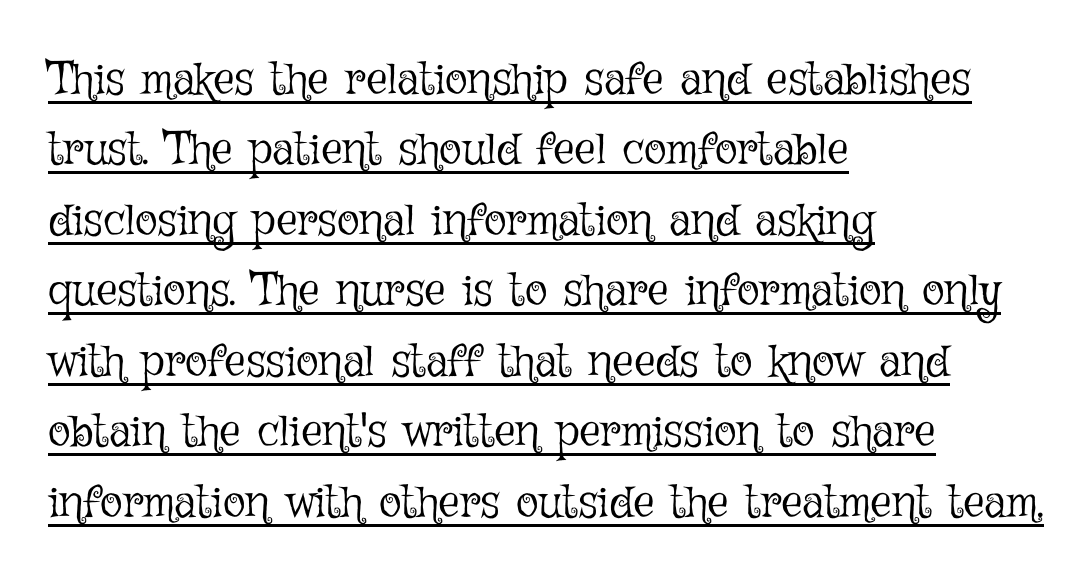
Q: Is the text bold? A: No.
Q: Is the text italic (slanted)? A: No, it is upright.
Q: Is the text underlined? A: Yes.
Q: How is the paragraph aligned? A: Left-aligned.
Q: Is the spacing between letters normal or unusually wide? A: Normal.
Q: Is the spacing between lines tight, normal or loose? A: Normal.
Q: Width (condensed, normal, or wide)? A: Normal.
Q: Stroke contrast? A: Low.
Q: x-height? A: Medium.
Q: Monospaced? A: No.
